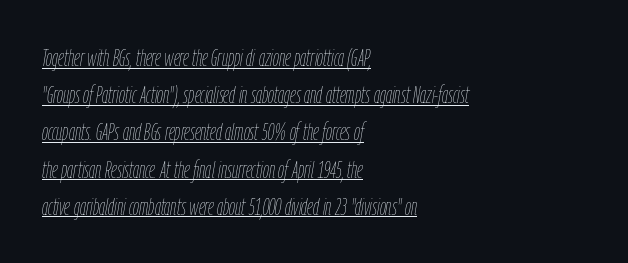
{"italic": "yes", "lean": "right", "slant_degrees": 9, "bold": "no", "underline": "yes", "align": "left", "line_spacing": "normal", "line_spacing_ratio": 1.55, "letter_spacing": "normal", "letter_spacing_em": 0.0, "glyph_px": 24}
